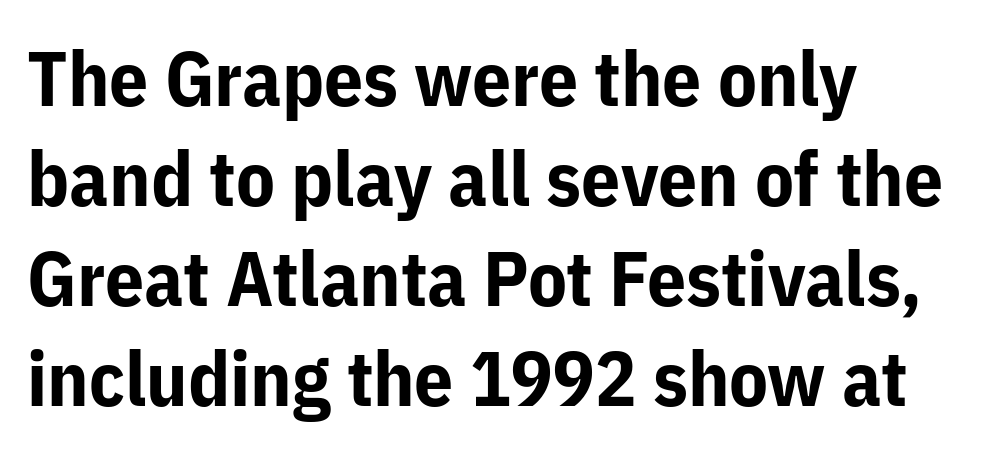
The image shows 77 px bold sans-serif type, upright; set left-aligned, normal line spacing (1.3x), normal letter spacing, not underlined; low stroke contrast and a medium x-height.
